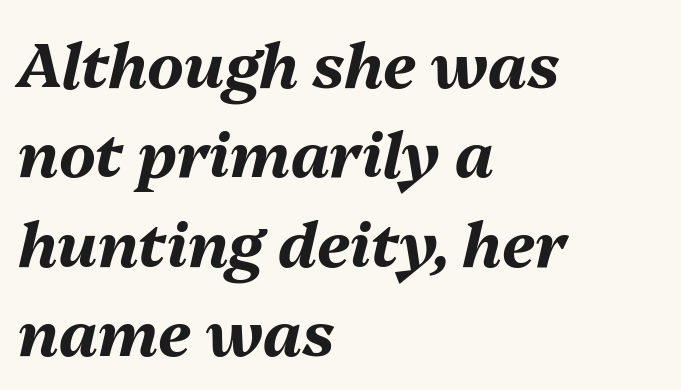
Q: Is the text bold? A: Yes.
Q: Is the text italic (slanted)? A: Yes, it leans right by about 13 degrees.
Q: Is the text underlined? A: No.
Q: How is the paragraph aligned? A: Left-aligned.
Q: Is the spacing between letters normal or unusually wide? A: Normal.
Q: Is the spacing between lines tight, normal or loose? A: Normal.
Q: Width (condensed, normal, or wide)? A: Normal.
Q: Stroke contrast? A: Medium.
Q: x-height? A: Medium.
Q: Monospaced? A: No.
